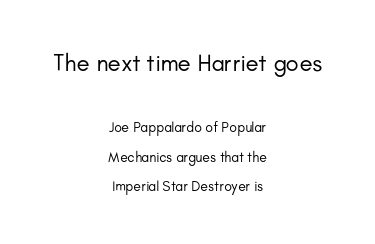
The face used here is rendered with its standard letterfit. The font is comparable to plain body text, perhaps lighter. The designer gave the opening block more size than the closing block. Ascenders rise straight up at ninety degrees. One glance says open: line gaps are wider than usual. Underline: absent.
